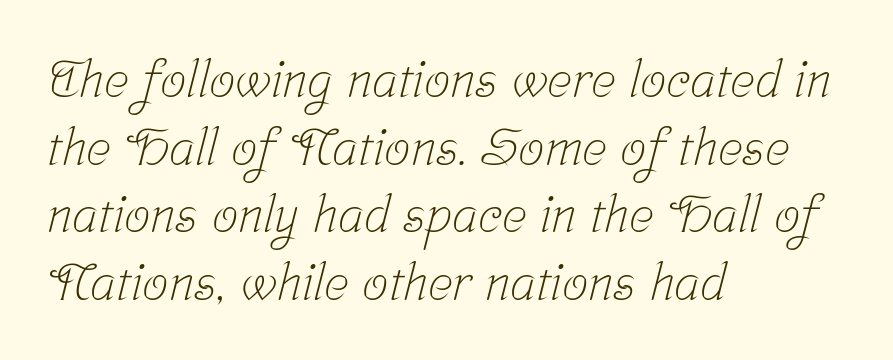
{"serif": "yes", "bold": "no", "weight": "light", "width": "condensed", "stroke_contrast": "low", "x_height": "medium", "monospaced": "no", "underline": "no", "align": "left", "line_spacing": "normal", "line_spacing_ratio": 1.3, "letter_spacing": "normal", "letter_spacing_em": 0.0, "glyph_px": 52}
